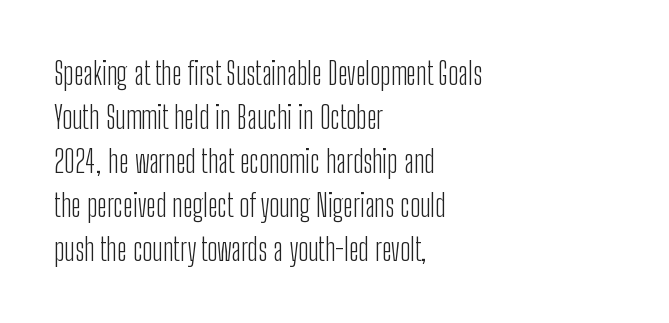
{"serif": "no", "italic": "no", "bold": "no", "weight": "light", "width": "condensed", "stroke_contrast": "low", "x_height": "medium", "monospaced": "no", "underline": "no", "align": "left", "line_spacing": "normal", "line_spacing_ratio": 1.42, "letter_spacing": "normal", "letter_spacing_em": 0.0, "glyph_px": 31}
